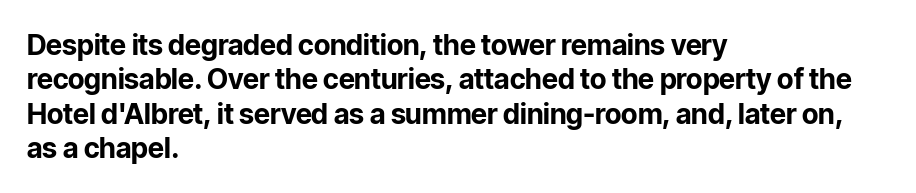
Look at the stroke-to-counter ratio: heavy, a bold. One-word summary of the alignment: left. Is the letter spacing exaggerated? No — it looks like the ordinary default. Look at the bottom of the vertical strokes: they stop flat, with no serifs.
